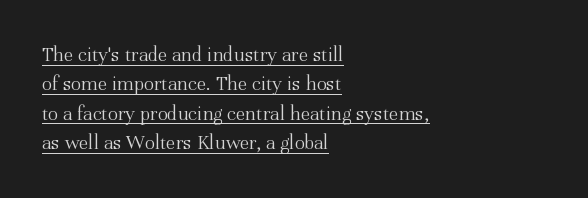
Q: Is the text bold? A: No.
Q: Is the text italic (slanted)? A: No, it is upright.
Q: Is the text underlined? A: Yes.
Q: How is the paragraph aligned? A: Left-aligned.
Q: Is the spacing between letters normal or unusually wide? A: Normal.
Q: Is the spacing between lines tight, normal or loose? A: Normal.
